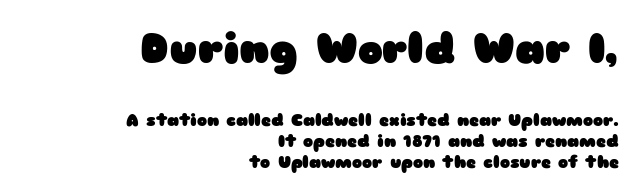
Q: Is the text bold? A: Yes.
Q: Is the text italic (slanted)? A: No, it is upright.
Q: Is the typeface a serif or a sans-serif typeface? A: Sans-serif.
Q: Is the text underlined? A: No.
Q: How is the paragraph aligned? A: Right-aligned.
Q: Is the spacing between letters normal or unusually wide? A: Normal.
Q: Is the spacing between lines tight, normal or loose? A: Normal.
Q: Which block of text is set in a larger size, the first (top) or the second (bottom)? A: The first (top) one.
Q: Width (condensed, normal, or wide)? A: Wide.
Q: Stroke contrast? A: Low.
Q: x-height? A: Medium.
Q: Monospaced? A: No.
